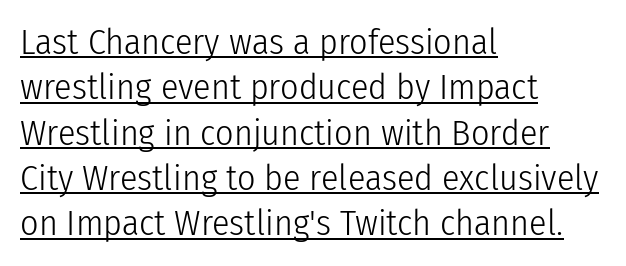
Q: Is the text bold? A: No.
Q: Is the text italic (slanted)? A: No, it is upright.
Q: Is the typeface a serif or a sans-serif typeface? A: Sans-serif.
Q: Is the text underlined? A: Yes.
Q: How is the paragraph aligned? A: Left-aligned.
Q: Is the spacing between letters normal or unusually wide? A: Normal.
Q: Is the spacing between lines tight, normal or loose? A: Normal.
Q: Width (condensed, normal, or wide)? A: Condensed.
Q: Stroke contrast? A: Low.
Q: x-height? A: Medium.
Q: Monospaced? A: No.
